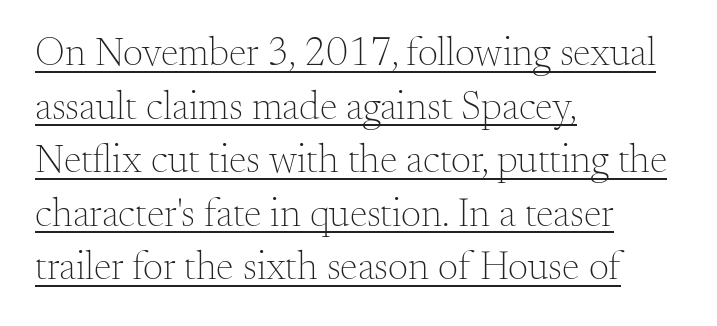
The image shows 40 px light serif type, upright; set left-aligned, normal line spacing (1.34x), normal letter spacing, underlined; medium stroke contrast and a small x-height.
